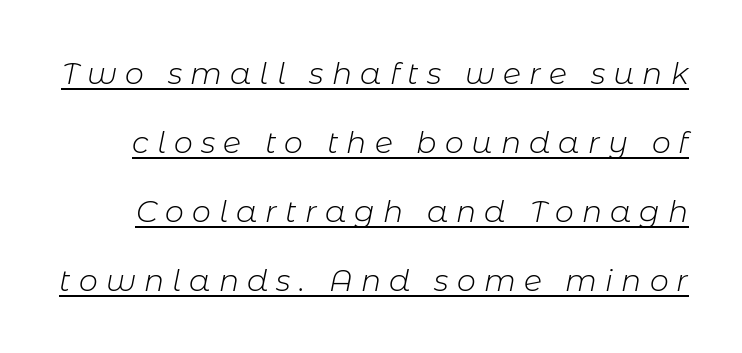
{"italic": "yes", "lean": "right", "slant_degrees": 11, "bold": "no", "weight": "light", "width": "normal", "stroke_contrast": "low", "x_height": "medium", "monospaced": "no", "underline": "yes", "line_spacing": "loose", "line_spacing_ratio": 2.3, "letter_spacing": "wide", "letter_spacing_em": 0.27, "glyph_px": 30}
